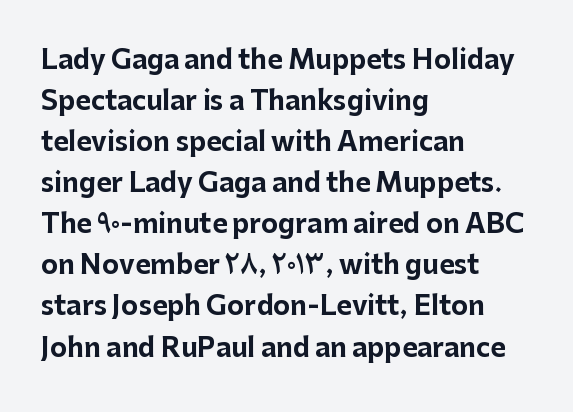
Q: Is the text bold? A: Yes.
Q: Is the text italic (slanted)? A: No, it is upright.
Q: Is the text underlined? A: No.
Q: How is the paragraph aligned? A: Left-aligned.
Q: Is the spacing between letters normal or unusually wide? A: Normal.
Q: Is the spacing between lines tight, normal or loose? A: Normal.
